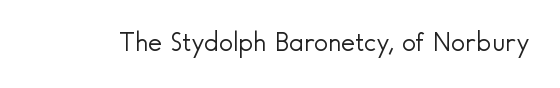
{"italic": "no", "bold": "no", "underline": "no", "letter_spacing": "normal", "letter_spacing_em": 0.0, "glyph_px": 27}
